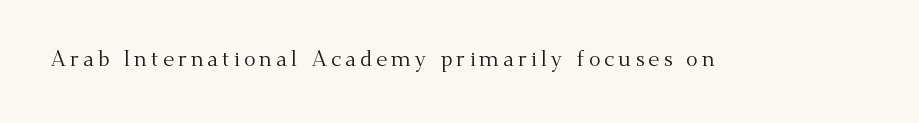
Q: Is the text bold? A: No.
Q: Is the text italic (slanted)? A: No, it is upright.
Q: Is the text underlined? A: No.
